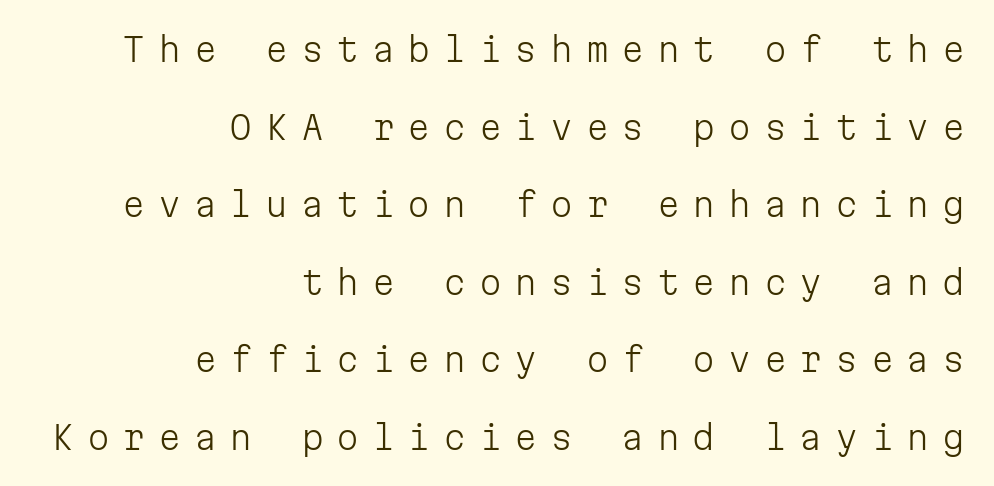
The image shows 33 px light sans-serif type, upright, monospaced; set right-aligned, loose line spacing (2.35x), unusually wide letter spacing (+0.38 em), not underlined; low stroke contrast and a medium x-height.
